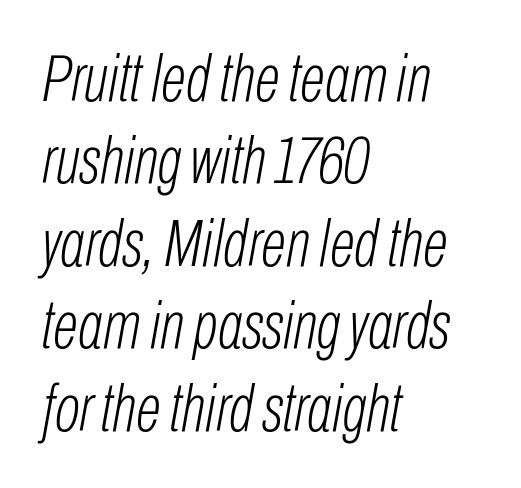
Q: Is the text bold? A: No.
Q: Is the text italic (slanted)? A: Yes, it leans right by about 10 degrees.
Q: Is the text underlined? A: No.
Q: How is the paragraph aligned? A: Left-aligned.
Q: Is the spacing between letters normal or unusually wide? A: Normal.
Q: Width (condensed, normal, or wide)? A: Condensed.
Q: Stroke contrast? A: Low.
Q: x-height? A: Medium.
Q: Monospaced? A: No.
